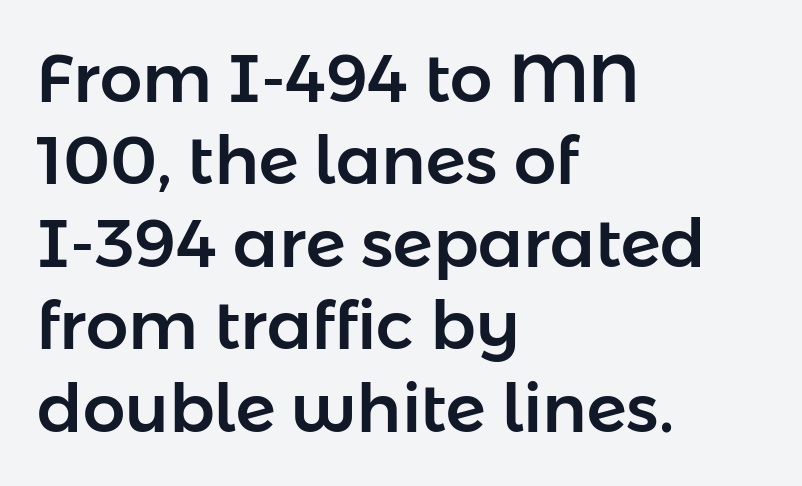
{"serif": "no", "italic": "no", "width": "normal", "stroke_contrast": "low", "x_height": "medium", "monospaced": "no", "underline": "no", "align": "left", "line_spacing_ratio": 1.23, "letter_spacing": "normal", "letter_spacing_em": 0.0, "glyph_px": 67}
